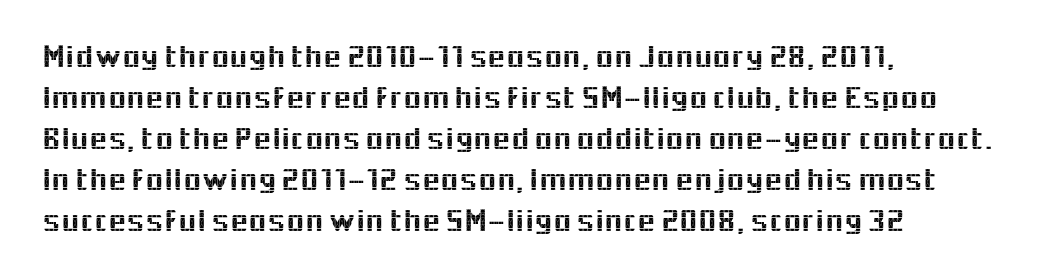
Q: Is the text italic (slanted)? A: No, it is upright.
Q: Is the typeface a serif or a sans-serif typeface? A: Sans-serif.
Q: Is the text underlined? A: No.
Q: How is the paragraph aligned? A: Left-aligned.
Q: Is the spacing between letters normal or unusually wide? A: Normal.
Q: Width (condensed, normal, or wide)? A: Normal.
Q: x-height? A: Medium.
Q: Monospaced? A: No.
